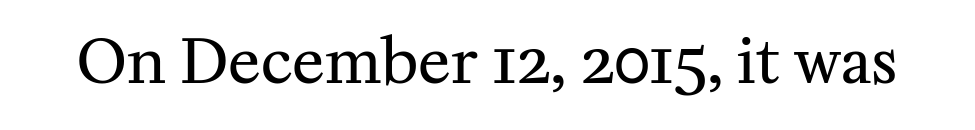
Q: Is the text bold? A: No.
Q: Is the text italic (slanted)? A: No, it is upright.
Q: Is the typeface a serif or a sans-serif typeface? A: Serif.
Q: Is the text underlined? A: No.
Q: Is the spacing between letters normal or unusually wide? A: Normal.
Q: Width (condensed, normal, or wide)? A: Normal.
Q: Stroke contrast? A: Medium.
Q: x-height? A: Medium.
Q: Monospaced? A: No.
